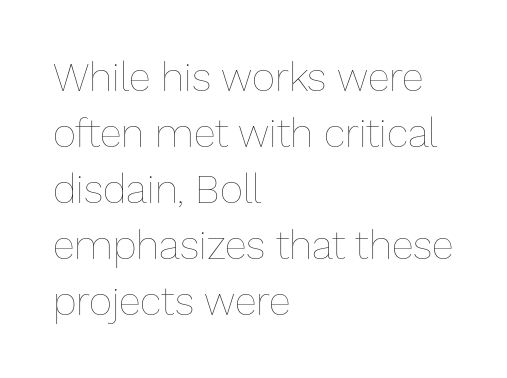
The image shows 40 px thin type, upright; set left-aligned, normal line spacing (1.4x), normal letter spacing, not underlined; low stroke contrast and a medium x-height.
